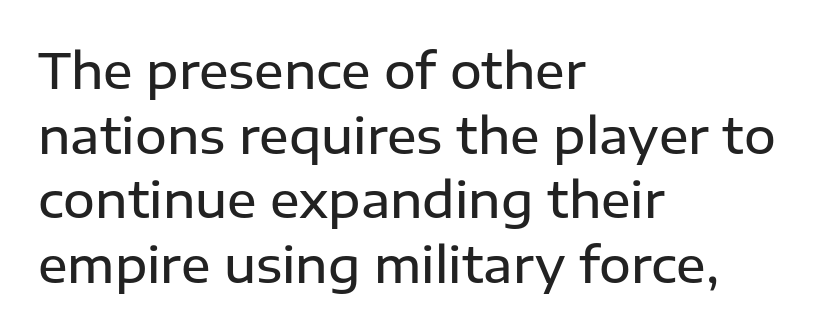
The image shows 49 px semibold sans-serif type, upright; set left-aligned, normal line spacing (1.32x), normal letter spacing, not underlined; low stroke contrast and a medium x-height.
